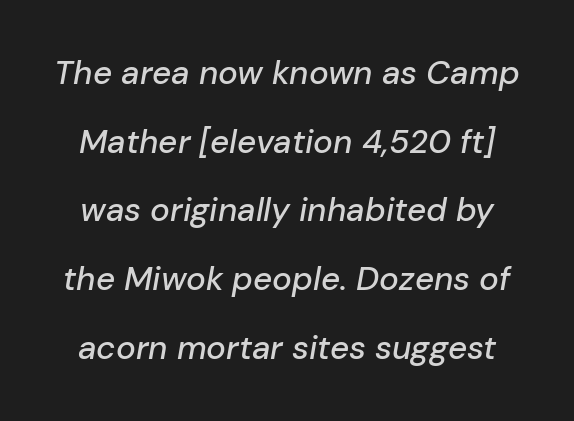
Characters follow at the spacing the type designer built in. Posture: slanted. Leading: increased. The specimen omits any rule beneath the text block's lines. Here the designer chose a conventional face with non-uniform glyph widths.
